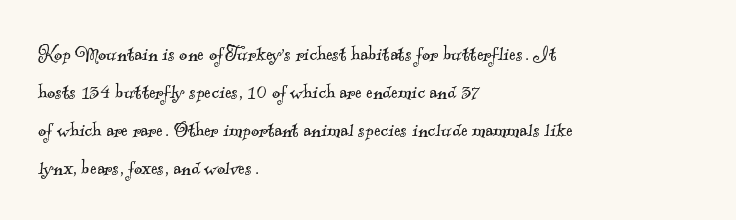
The font is comparable to plain body text, perhaps lighter. The baseline area is clear. This rendering uses left alignment, leaving the right contour irregular. Does the leading feel generous? No, just average. Standard letterfit; no display-style spreading of the glyphs.
